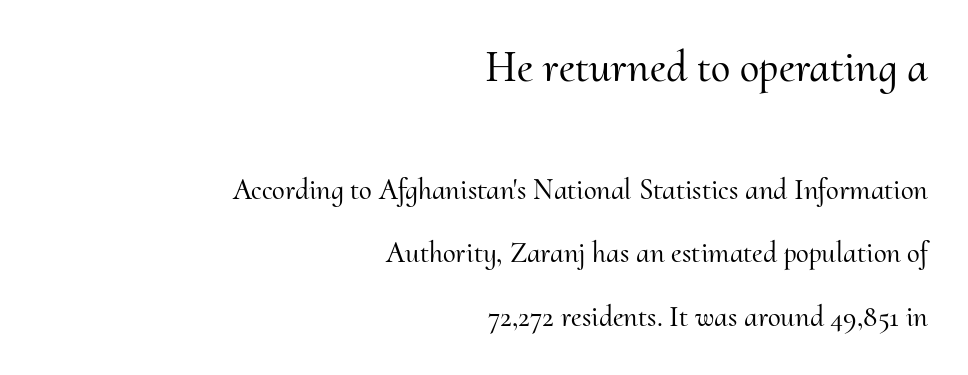
{"serif": "yes", "italic": "no", "width": "normal", "stroke_contrast": "medium", "x_height": "small", "monospaced": "no", "underline": "no", "align": "right", "line_spacing": "loose", "line_spacing_ratio": 2.19, "letter_spacing": "normal", "letter_spacing_em": 0.0, "larger_block": "first", "size_ratio": 1.52, "glyph_px": 44}
